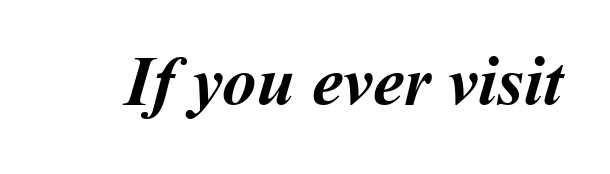
{"bold": "yes", "weight": "semibold", "width": "normal", "stroke_contrast": "medium", "x_height": "medium", "monospaced": "no", "underline": "no", "letter_spacing": "normal", "letter_spacing_em": 0.0, "glyph_px": 69}
